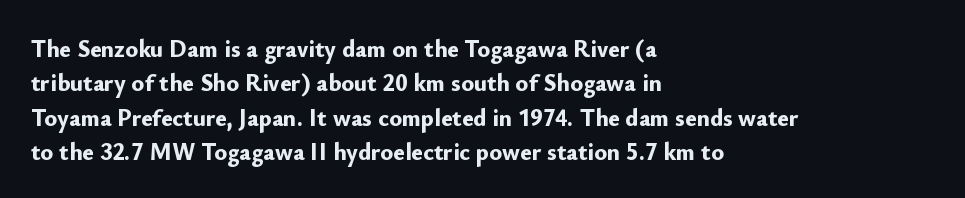
The passage shown is emphatically bold. The space directly below the letters is spotless. Italic? Not at all — the glyphs are vertical. The block of text has a typical density, with ordinary space between rows.
